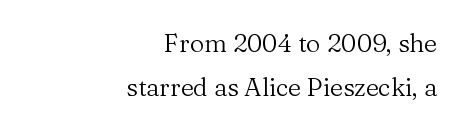
The image shows 25 px text type, upright; set right-aligned, line spacing 1.76x, normal letter spacing, not underlined.
